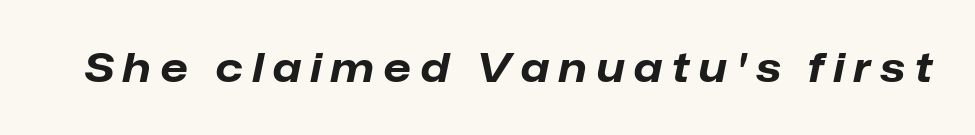
{"italic": "yes", "lean": "right", "slant_degrees": 12, "bold": "yes", "weight": "bold", "width": "normal", "stroke_contrast": "low", "x_height": "medium", "monospaced": "no", "underline": "no", "letter_spacing": "wide", "letter_spacing_em": 0.24, "glyph_px": 40}
